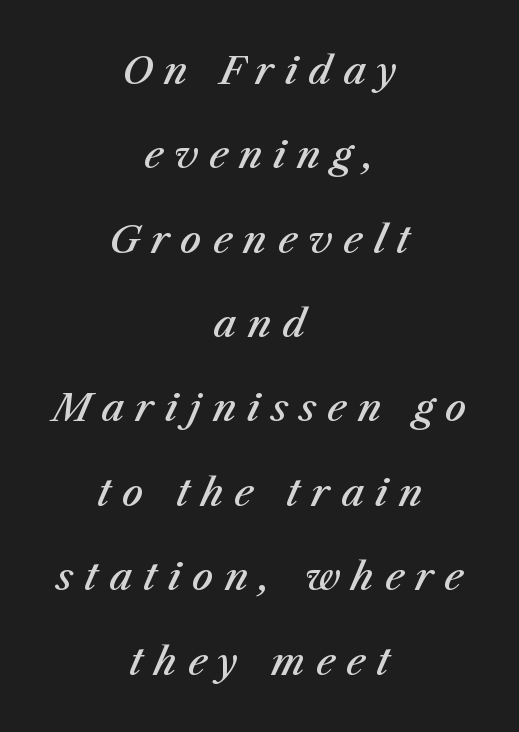
{"italic": "yes", "lean": "right", "slant_degrees": 23, "bold": "semi", "weight": "semibold", "width": "normal", "stroke_contrast": "medium", "x_height": "medium", "monospaced": "no", "underline": "no", "align": "center", "line_spacing": "loose", "line_spacing_ratio": 2.22, "letter_spacing": "wide", "letter_spacing_em": 0.29, "glyph_px": 38}
